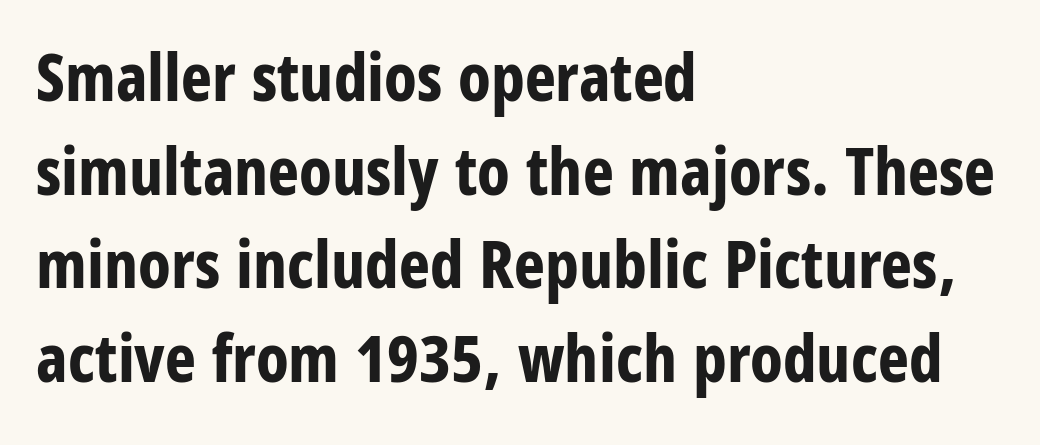
The image shows 66 px bold, condensed sans-serif type, upright; set left-aligned, normal line spacing (1.42x), normal letter spacing, not underlined; low stroke contrast and a large x-height.
